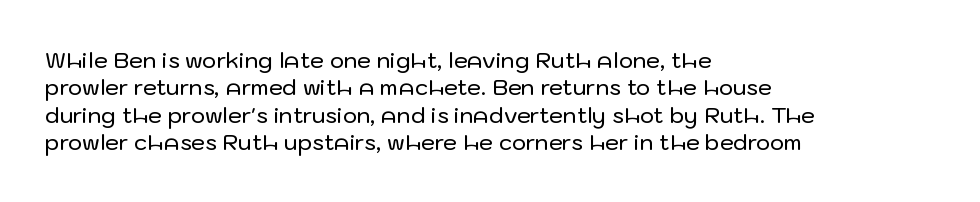
{"italic": "no", "underline": "no", "align": "left", "line_spacing_ratio": 1.24, "letter_spacing": "normal", "letter_spacing_em": 0.0, "glyph_px": 22}
